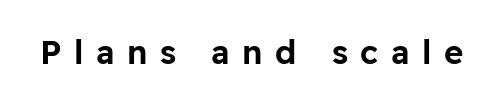
{"serif": "no", "italic": "no", "width": "normal", "stroke_contrast": "low", "x_height": "medium", "monospaced": "no", "underline": "no", "letter_spacing": "wide", "letter_spacing_em": 0.38, "glyph_px": 33}
